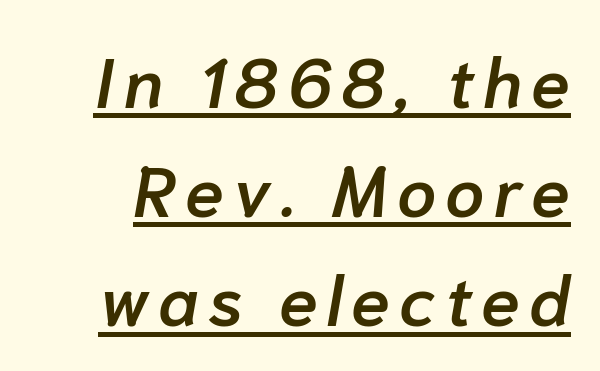
Q: Is the text bold? A: Semi-bold.
Q: Is the text italic (slanted)? A: Yes, it leans right by about 10 degrees.
Q: Is the text underlined? A: Yes.
Q: Is the spacing between lines tight, normal or loose? A: Normal.
Q: Width (condensed, normal, or wide)? A: Normal.
Q: Stroke contrast? A: Low.
Q: x-height? A: Medium.
Q: Monospaced? A: No.
